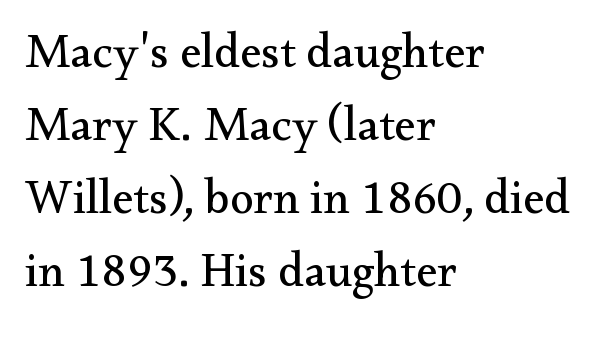
The paragraph has a hard left edge and a soft right edge. This is serif lettering, the kind often seen in printed books. The area under the type is left untouched. Posture: upright roman. The line-height multiplier appears to be the usual default.
